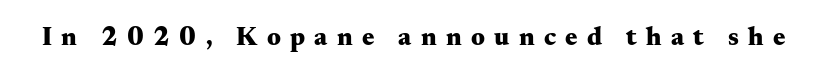
Q: Is the text bold? A: Yes.
Q: Is the text italic (slanted)? A: No, it is upright.
Q: Is the text underlined? A: No.
Q: Is the spacing between letters normal or unusually wide? A: Unusually wide.
